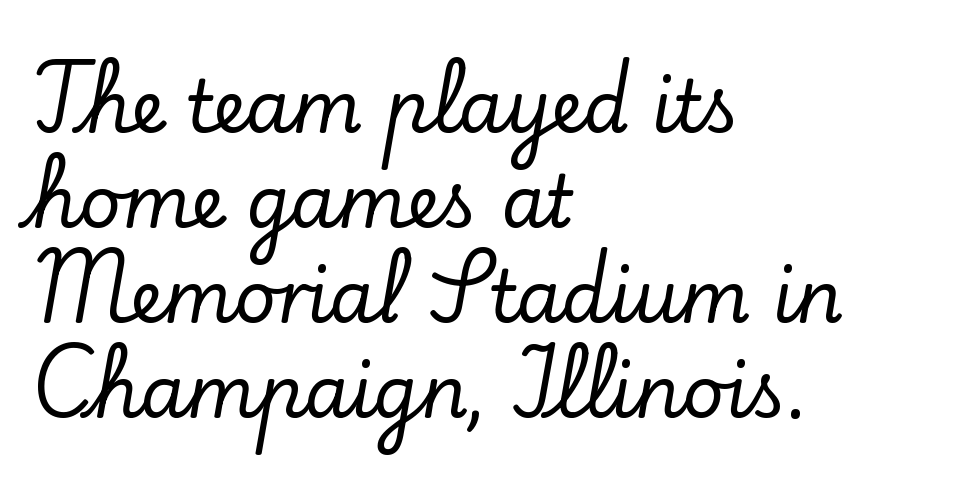
{"serif": "yes", "width": "normal", "stroke_contrast": "low", "x_height": "small", "monospaced": "no", "underline": "no", "align": "left", "line_spacing": "normal", "line_spacing_ratio": 1.32, "letter_spacing": "normal", "letter_spacing_em": 0.0, "glyph_px": 72}
